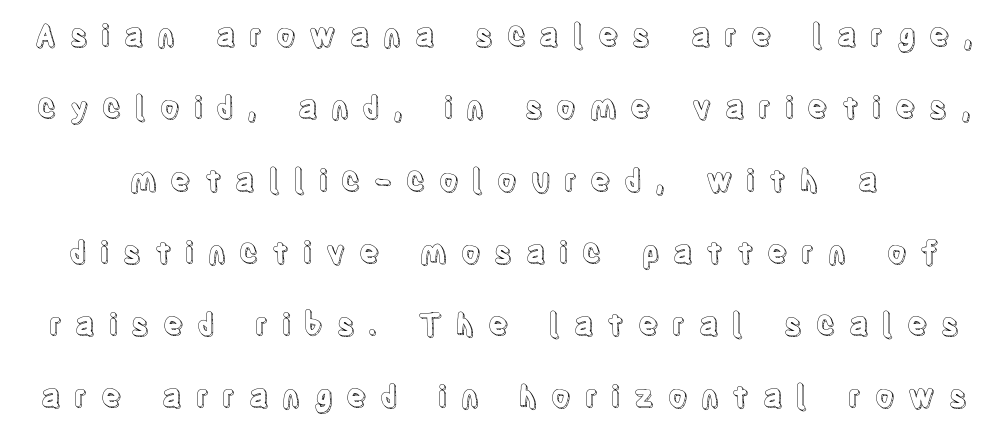
The image shows 30 px condensed type, upright; set loose line spacing (2.41x), unusually wide letter spacing (+0.45 em), not underlined; a large x-height.
